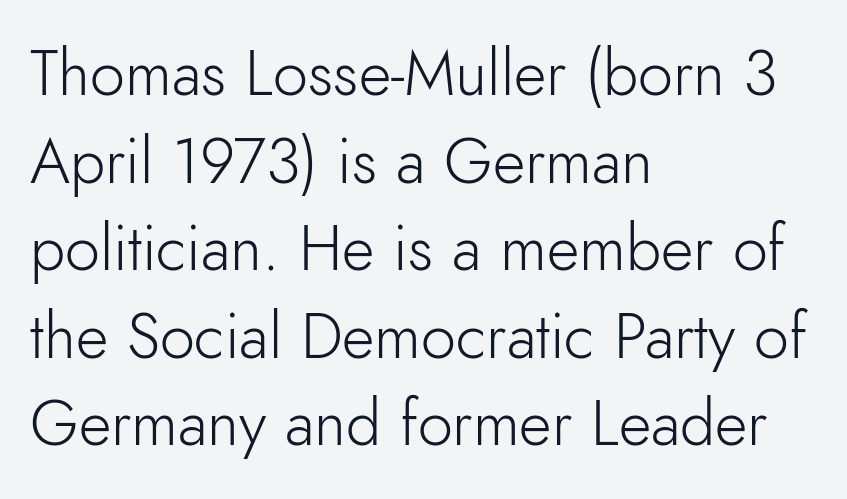
{"serif": "no", "italic": "no", "bold": "no", "weight": "light", "width": "normal", "stroke_contrast": "low", "x_height": "small", "monospaced": "no", "underline": "no", "align": "left", "line_spacing": "normal", "line_spacing_ratio": 1.39, "letter_spacing": "normal", "letter_spacing_em": 0.0, "glyph_px": 63}
